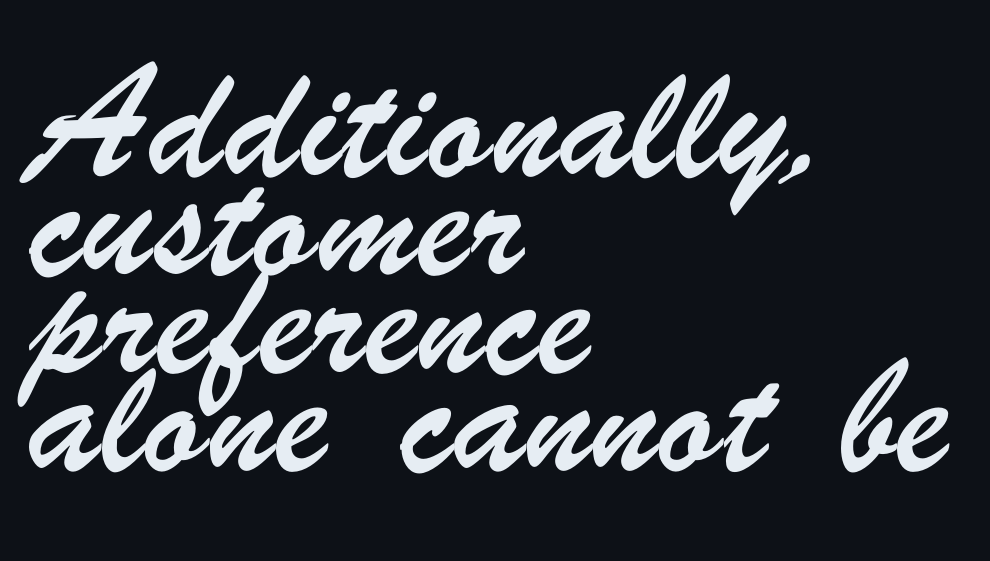
{"serif": "no", "width": "condensed", "stroke_contrast": "low", "x_height": "small", "monospaced": "no", "underline": "no", "align": "left", "line_spacing": "normal", "line_spacing_ratio": 1.36, "letter_spacing": "normal", "letter_spacing_em": 0.0, "glyph_px": 72}
